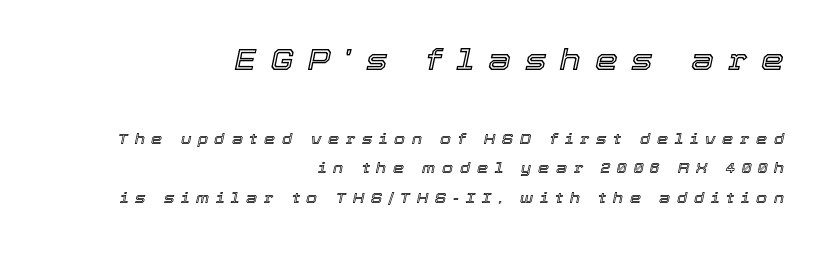
Q: Is the text italic (slanted)? A: Yes, it leans right by about 12 degrees.
Q: Is the text underlined? A: No.
Q: How is the paragraph aligned? A: Right-aligned.
Q: Is the spacing between letters normal or unusually wide? A: Unusually wide.
Q: Is the spacing between lines tight, normal or loose? A: Loose.
Q: Which block of text is set in a larger size, the first (top) or the second (bottom)? A: The first (top) one.
Q: Width (condensed, normal, or wide)? A: Normal.
Q: x-height? A: Medium.
Q: Monospaced? A: No.
